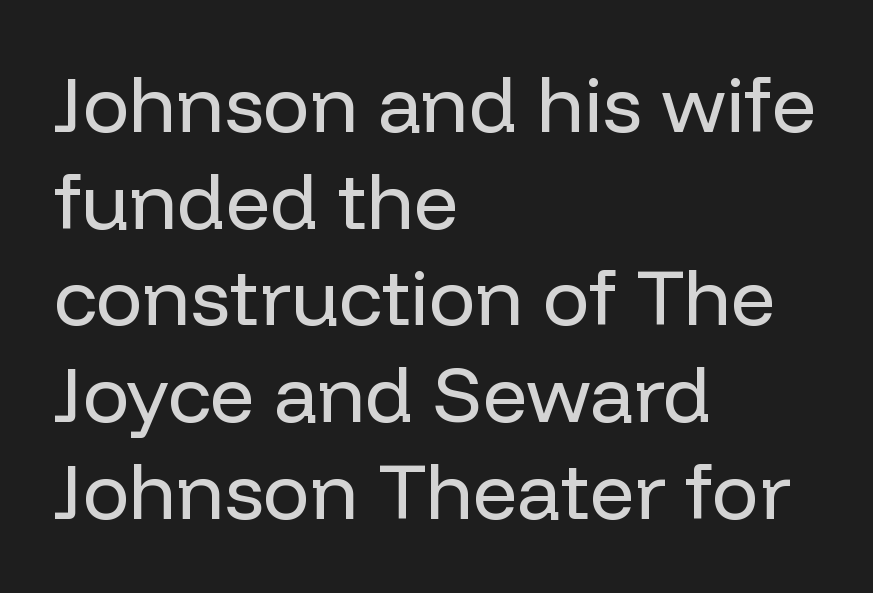
The image shows 78 px regular-weight sans-serif type, upright; set left-aligned, line spacing 1.24x, normal letter spacing, not underlined; low stroke contrast and a medium x-height.
